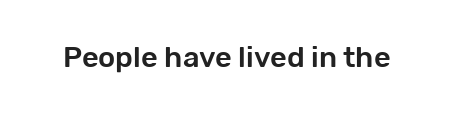
{"serif": "no", "italic": "no", "width": "normal", "stroke_contrast": "low", "x_height": "medium", "monospaced": "no", "underline": "no", "letter_spacing": "normal", "letter_spacing_em": 0.0, "glyph_px": 29}
